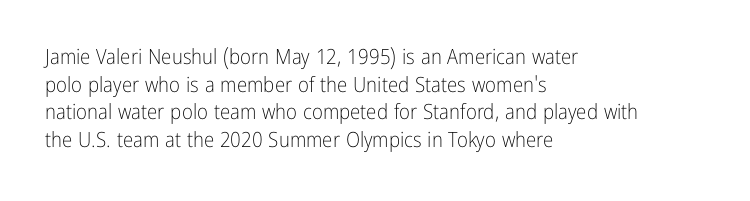
Q: Is the text bold? A: No.
Q: Is the text italic (slanted)? A: No, it is upright.
Q: Is the text underlined? A: No.
Q: How is the paragraph aligned? A: Left-aligned.
Q: Is the spacing between letters normal or unusually wide? A: Normal.
Q: Is the spacing between lines tight, normal or loose? A: Normal.
